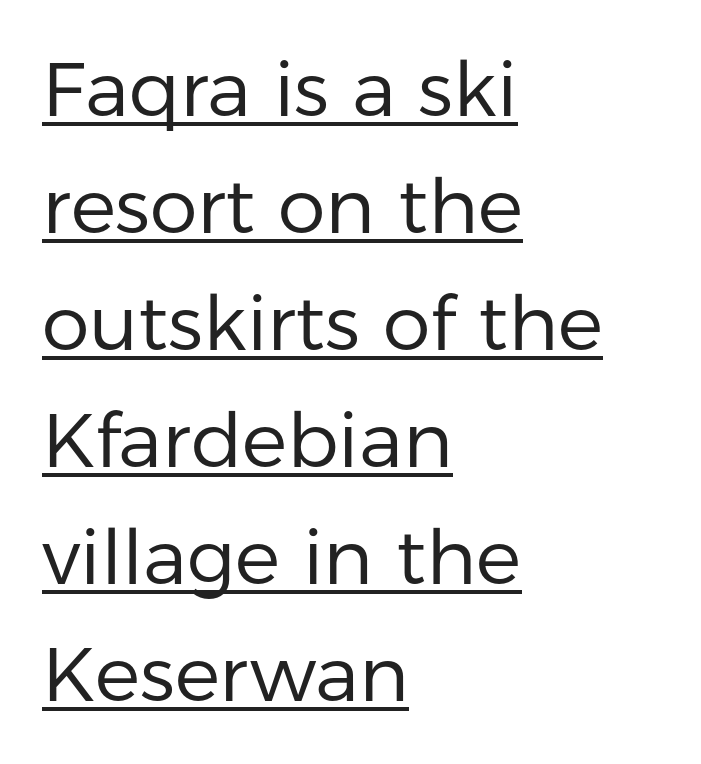
Q: Is the text bold? A: No.
Q: Is the text italic (slanted)? A: No, it is upright.
Q: Is the typeface a serif or a sans-serif typeface? A: Sans-serif.
Q: Is the text underlined? A: Yes.
Q: How is the paragraph aligned? A: Left-aligned.
Q: Is the spacing between letters normal or unusually wide? A: Normal.
Q: Is the spacing between lines tight, normal or loose? A: Normal.
Q: Width (condensed, normal, or wide)? A: Normal.
Q: Stroke contrast? A: Low.
Q: x-height? A: Medium.
Q: Monospaced? A: No.
